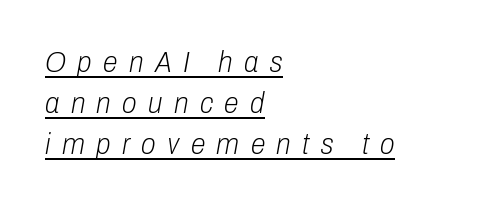
Quick note: italic. The rendered words wear a rule along their underside. Is this a heavy cut? Hardly; it is regular or lighter. Line spacing here is normal. This sample has the flowing, uneven cadence of proportional lettering.
